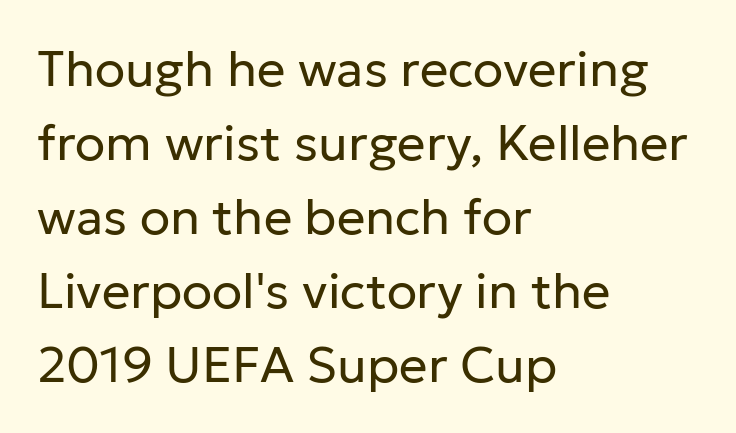
The image shows 50 px regular-weight sans-serif type, upright; set left-aligned, normal line spacing (1.48x), normal letter spacing, not underlined; low stroke contrast and a medium x-height.
